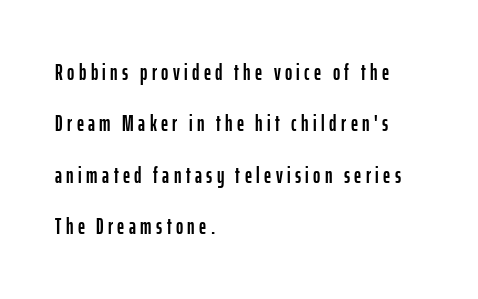
Q: Is the text italic (slanted)? A: No, it is upright.
Q: Is the text underlined? A: No.
Q: How is the paragraph aligned? A: Left-aligned.
Q: Is the spacing between letters normal or unusually wide? A: Unusually wide.
Q: Is the spacing between lines tight, normal or loose? A: Loose.
